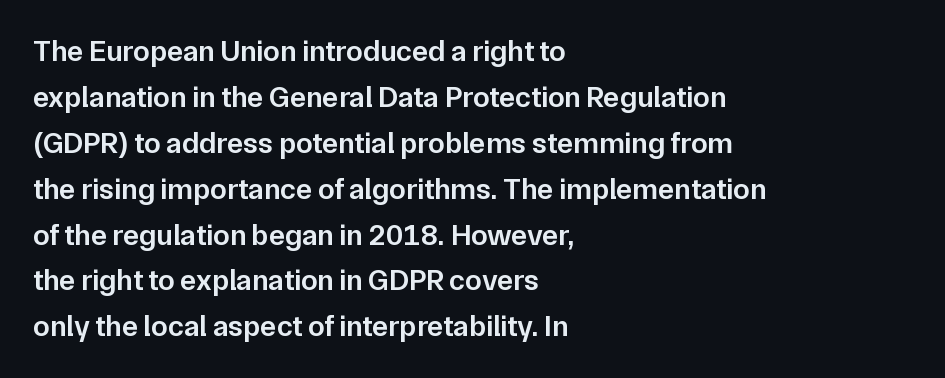
{"serif": "no", "italic": "no", "bold": "semi", "weight": "semibold", "width": "normal", "stroke_contrast": "low", "x_height": "medium", "monospaced": "no", "underline": "no", "align": "left", "line_spacing": "normal", "line_spacing_ratio": 1.53, "letter_spacing": "normal", "letter_spacing_em": 0.0, "glyph_px": 30}
